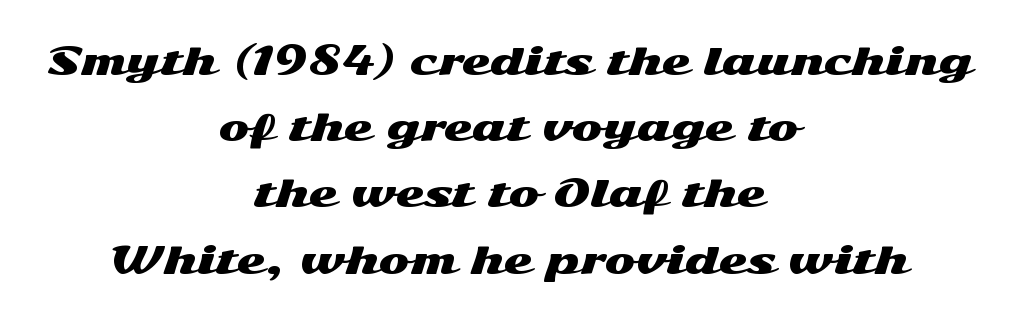
Any mark beneath the type? The region is blank. Proportional: the letters do not fall into vertical columns. Caption: multi-line text, centered on the measure.
